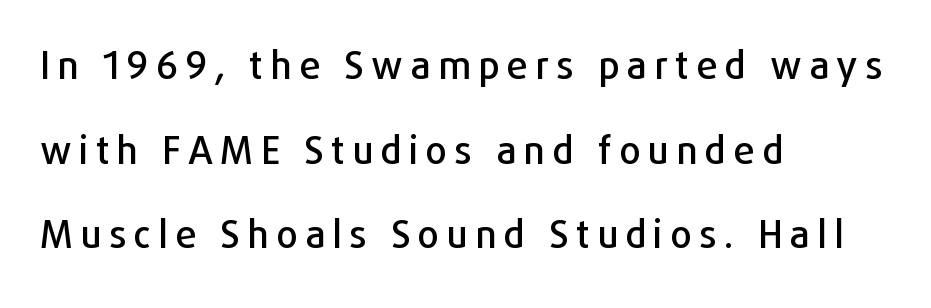
{"serif": "no", "italic": "no", "width": "normal", "stroke_contrast": "low", "x_height": "medium", "monospaced": "no", "underline": "no", "align": "left", "line_spacing": "loose", "line_spacing_ratio": 2.23, "glyph_px": 38}
